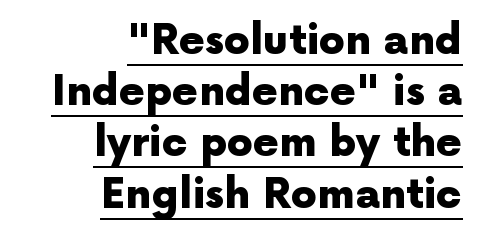
Q: Is the text bold? A: Yes.
Q: Is the text italic (slanted)? A: No, it is upright.
Q: Is the typeface a serif or a sans-serif typeface? A: Sans-serif.
Q: Is the text underlined? A: Yes.
Q: How is the paragraph aligned? A: Right-aligned.
Q: Is the spacing between letters normal or unusually wide? A: Normal.
Q: Is the spacing between lines tight, normal or loose? A: Normal.
Q: Width (condensed, normal, or wide)? A: Normal.
Q: x-height? A: Medium.
Q: Monospaced? A: No.
